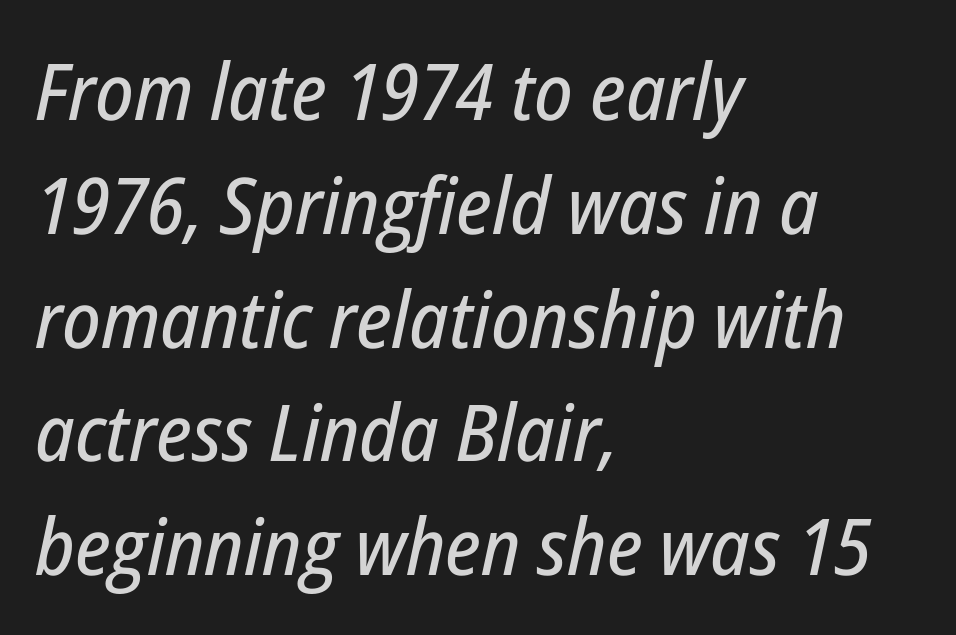
The image shows 79 px condensed type, italic (leaning right); set left-aligned, normal line spacing (1.44x), normal letter spacing, not underlined; low stroke contrast and a medium x-height.
